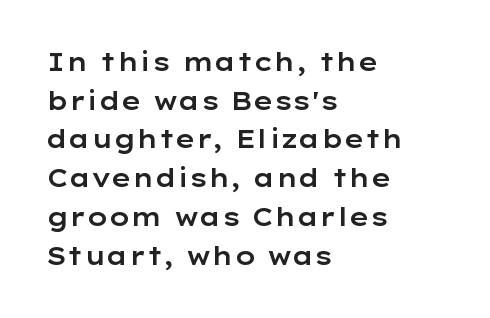
{"italic": "no", "underline": "no", "align": "left", "line_spacing": "normal", "line_spacing_ratio": 1.55, "letter_spacing": "normal", "letter_spacing_em": 0.0, "glyph_px": 25}
